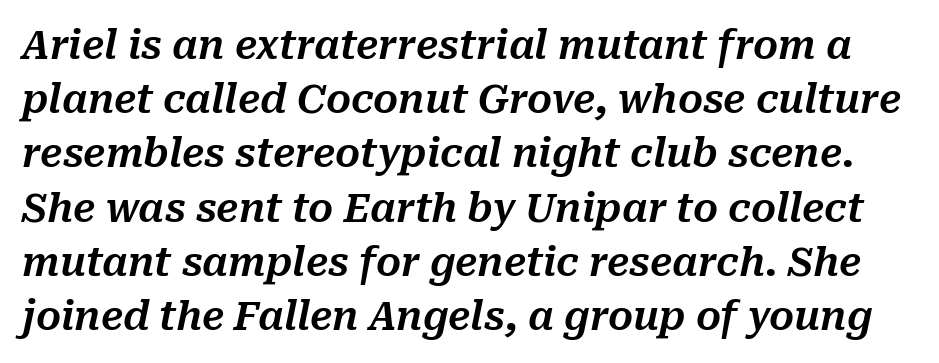
Q: Is the text italic (slanted)? A: Yes, it leans right by about 10 degrees.
Q: Is the text underlined? A: No.
Q: Is the spacing between letters normal or unusually wide? A: Normal.
Q: Is the spacing between lines tight, normal or loose? A: Normal.
Q: Width (condensed, normal, or wide)? A: Normal.
Q: Stroke contrast? A: Medium.
Q: x-height? A: Medium.
Q: Monospaced? A: No.
